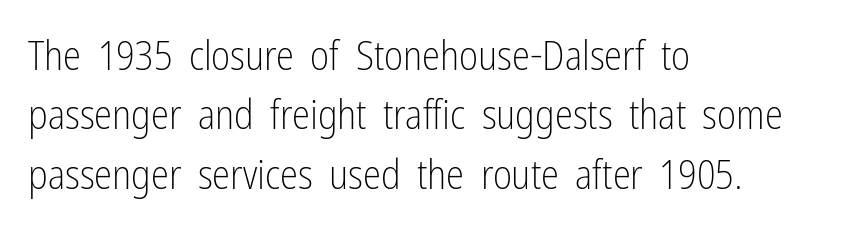
The horizontal fit of the characters is conventional and even. Quick note: not italic, upright. Are there feet on the stems? There aren't — it's a sans. A typesetter would call this proportional, since set widths differ per character.
